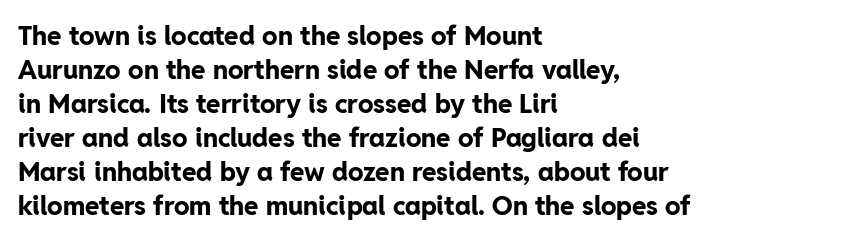
Typeset ragged right — the left edge is the straight one. Words float on clear page, feet unadorned. Vertically, the passage feels balanced, rows spaced as you'd expect. This sample uses plain, unmodified letter spacing. Summary of weight: heavy, a full bold. Characters remain perfectly vertical along every line.
